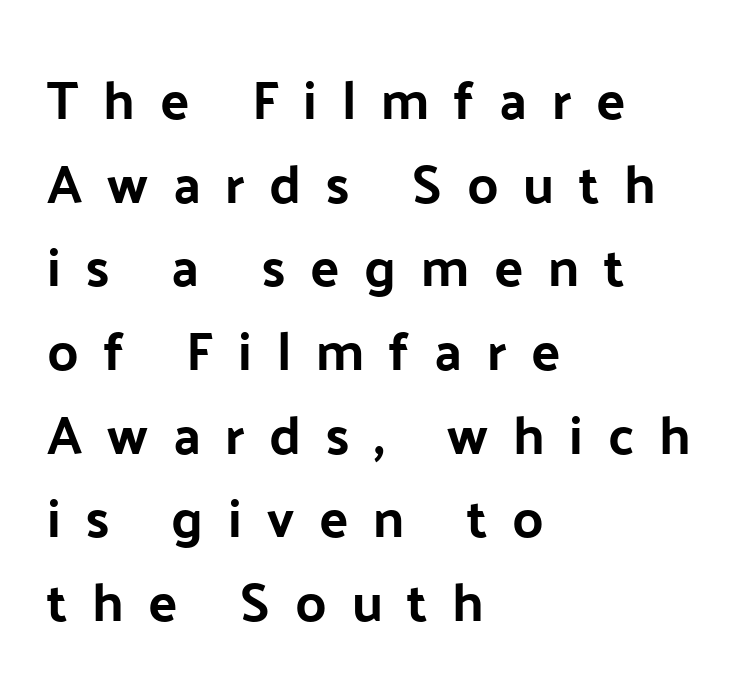
The passage shown is typed in a proportional face where columns would drift. Type without underlining. Notice how the passage keeps a crisp vertical edge on the left only. A typesetter would label this face a sans. The line-height multiplier appears to be the usual default. Nope, not italic — everything's standing straight.
